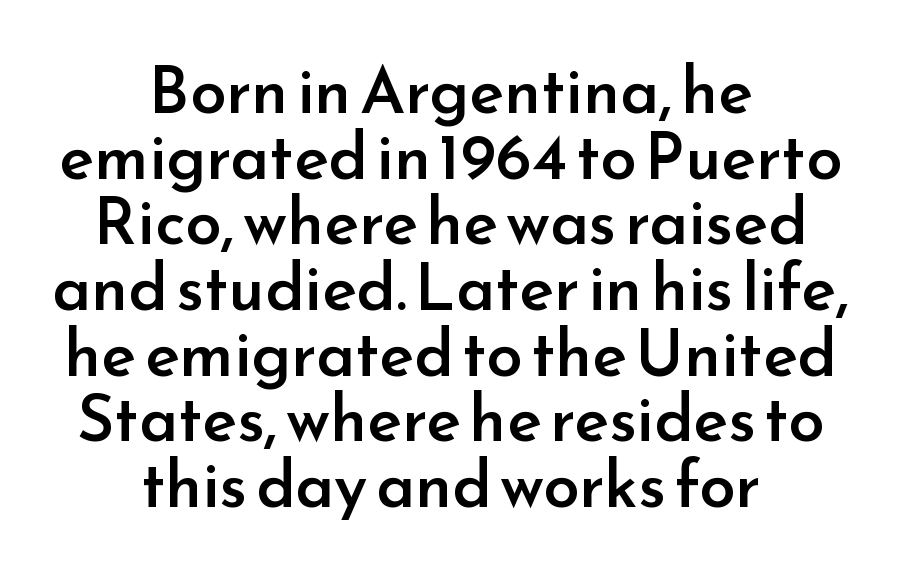
Q: Is the text bold? A: Semi-bold.
Q: Is the text italic (slanted)? A: No, it is upright.
Q: Is the typeface a serif or a sans-serif typeface? A: Sans-serif.
Q: Is the text underlined? A: No.
Q: How is the paragraph aligned? A: Centered.
Q: Is the spacing between letters normal or unusually wide? A: Normal.
Q: Is the spacing between lines tight, normal or loose? A: Tight.
Q: Width (condensed, normal, or wide)? A: Normal.
Q: Stroke contrast? A: Low.
Q: x-height? A: Small.
Q: Monospaced? A: No.
